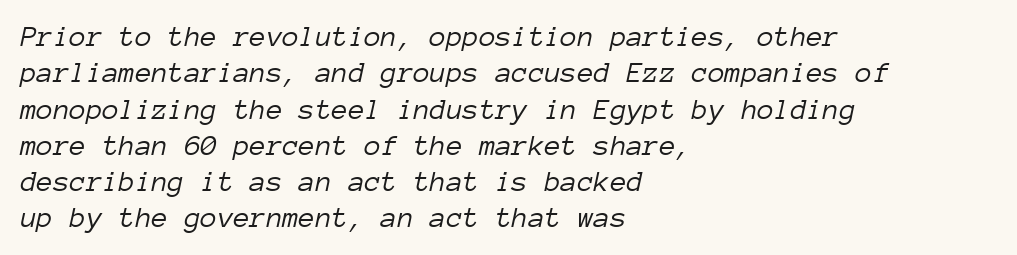
The image shows 30 px light type, italic (leaning right), monospaced; set left-aligned, line spacing 1.21x, normal letter spacing, not underlined; low stroke contrast and a medium x-height.
